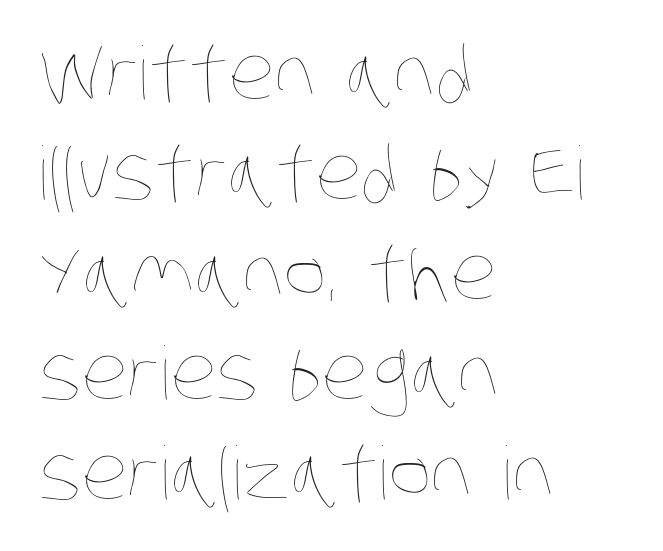
Observe the ordinary spacing: letters are neighbours, not strangers. If you drew a ruler down the left edge, every line would touch it. Vertical spacing — default. Ink coverage per letter is moderate at most. Think of a printed novel: that variable character pitch is what you see here.
